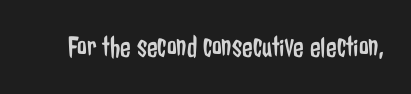
Stroke mass is kept to a normal reading level or below. Each letter's strokes conclude bluntly, with no projecting serifs. The glyphs are unaccompanied by any horizontal stroke below them. Do the characters align in a grid? No, the font is proportional. Observe the ordinary spacing: letters are neighbours, not strangers.
